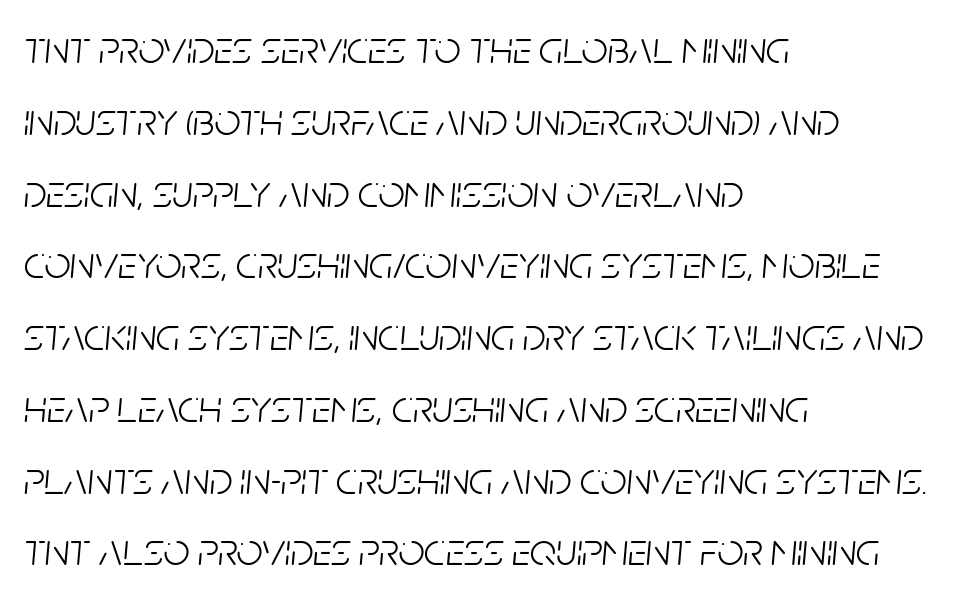
A classic flush-left, rag-right setting is used for this passage. The zone under the glyphs is completely vacant. Looking at the ascenders, they clearly lean. The vertical gap from one line to the next is medium.
